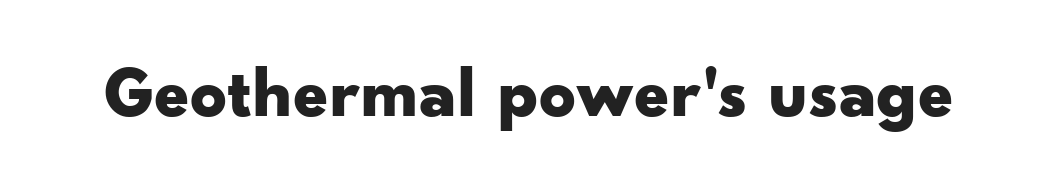
The image shows 72 px bold, wide sans-serif type, upright; set normal letter spacing, not underlined; low stroke contrast and a small x-height.
